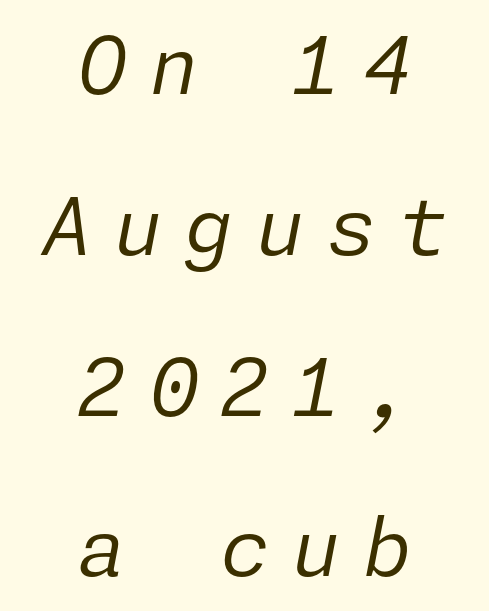
{"italic": "yes", "lean": "right", "slant_degrees": 11, "bold": "no", "weight": "regular", "width": "normal", "stroke_contrast": "low", "x_height": "medium", "underline": "no", "align": "center", "line_spacing": "loose", "line_spacing_ratio": 2.01, "letter_spacing": "wide", "letter_spacing_em": 0.27, "glyph_px": 80}
